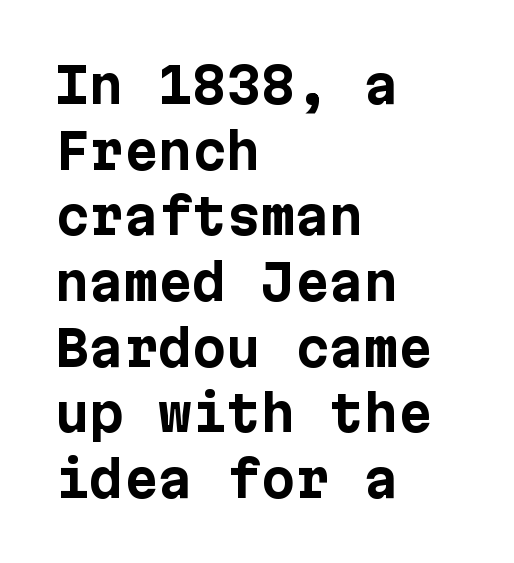
{"serif": "no", "italic": "no", "bold": "yes", "weight": "bold", "width": "normal", "stroke_contrast": "low", "x_height": "medium", "underline": "no", "align": "left", "line_spacing": "normal", "line_spacing_ratio": 1.34, "letter_spacing": "normal", "letter_spacing_em": 0.0, "glyph_px": 49}
